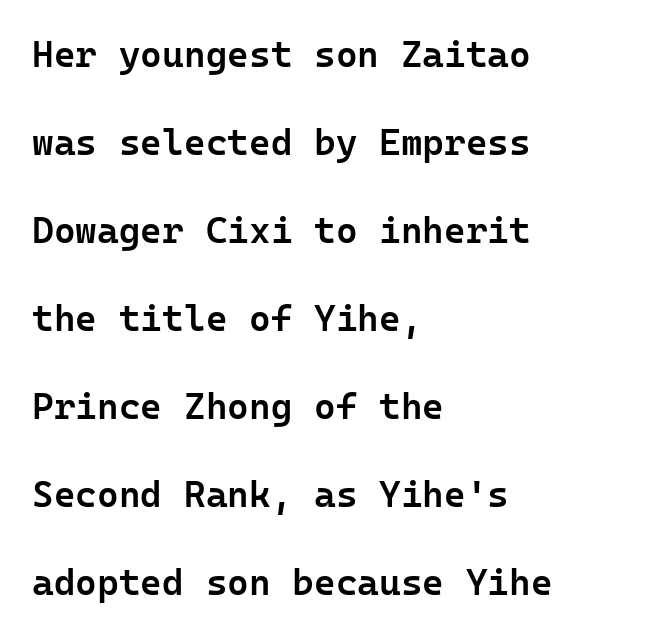
{"serif": "no", "italic": "no", "bold": "semi", "weight": "semibold", "width": "normal", "stroke_contrast": "low", "x_height": "medium", "underline": "no", "align": "left", "line_spacing": "loose", "line_spacing_ratio": 2.38, "letter_spacing": "normal", "letter_spacing_em": 0.0, "glyph_px": 37}
